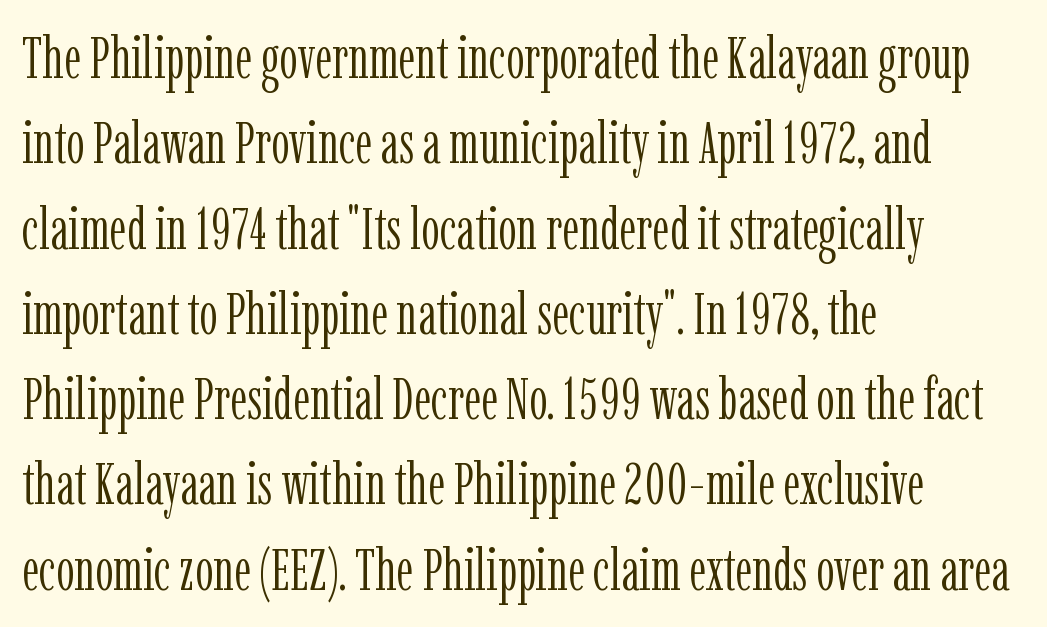
The image shows 58 px light, condensed serif type, upright; set left-aligned, normal line spacing (1.47x), normal letter spacing, not underlined; low stroke contrast and a medium x-height.
